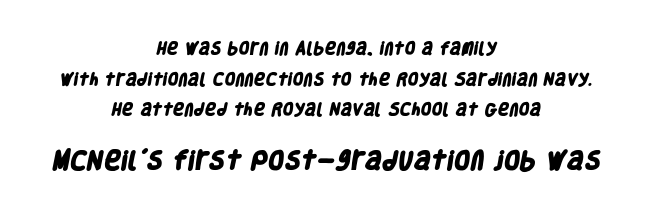
Q: Is the text bold? A: Yes.
Q: Is the text underlined? A: No.
Q: How is the paragraph aligned? A: Centered.
Q: Is the spacing between letters normal or unusually wide? A: Normal.
Q: Is the spacing between lines tight, normal or loose? A: Loose.
Q: Which block of text is set in a larger size, the first (top) or the second (bottom)? A: The second (bottom) one.
